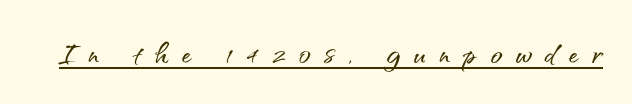
Q: Is the text italic (slanted)? A: Yes.
Q: Is the typeface a serif or a sans-serif typeface? A: Sans-serif.
Q: Is the text underlined? A: Yes.
Q: Is the spacing between letters normal or unusually wide? A: Unusually wide.
Q: Width (condensed, normal, or wide)? A: Normal.
Q: Stroke contrast? A: Medium.
Q: x-height? A: Small.
Q: Monospaced? A: No.
